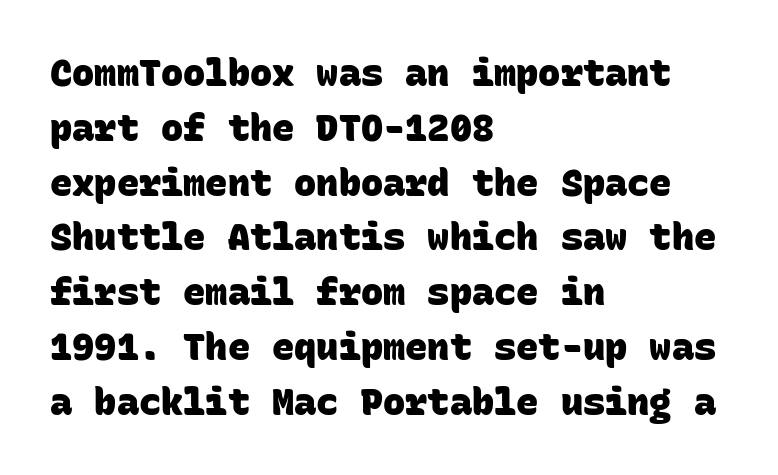
Q: Is the text bold? A: Yes.
Q: Is the typeface a serif or a sans-serif typeface? A: Sans-serif.
Q: Is the text underlined? A: No.
Q: How is the paragraph aligned? A: Left-aligned.
Q: Is the spacing between letters normal or unusually wide? A: Normal.
Q: Is the spacing between lines tight, normal or loose? A: Normal.
Q: Width (condensed, normal, or wide)? A: Normal.
Q: Stroke contrast? A: Low.
Q: x-height? A: Large.
Q: Monospaced? A: Yes.
